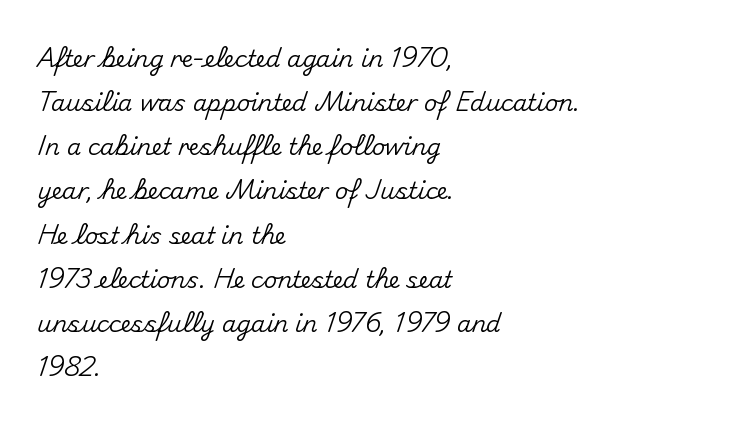
The space directly below the letters is spotless. Vertical spacing — loose. What stands out about the letter spacing? Nothing — it is the standard amount. Does the copy run flush right? No — it runs flush left.
